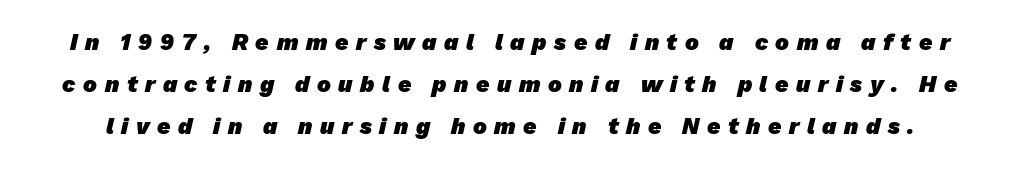
The line texture is sparse and dotted thanks to wide tracking. Anything drawn beneath the words? Only blank space. Students, this is bold: see how much ink each stroke carries.
